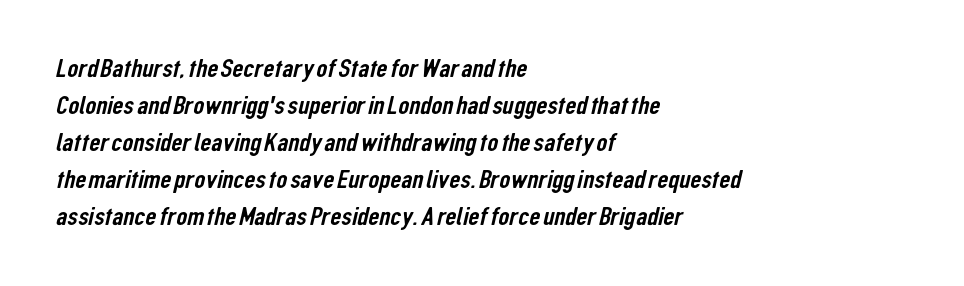
The image shows 27 px text type; set left-aligned, normal line spacing (1.37x), normal letter spacing, not underlined.
